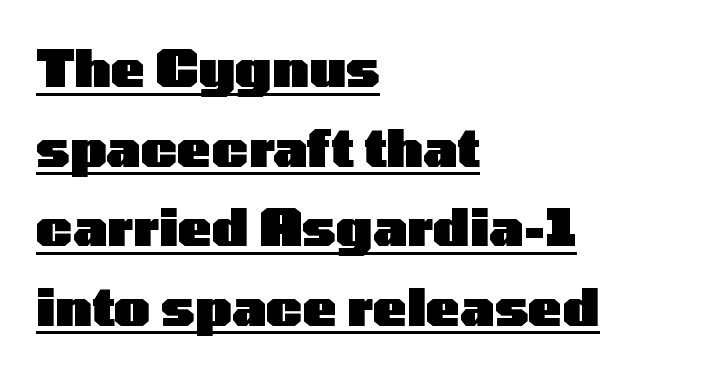
The image shows 51 px heavy, wide sans-serif type, upright; set left-aligned, normal line spacing (1.56x), normal letter spacing, underlined; low stroke contrast and a medium x-height.
